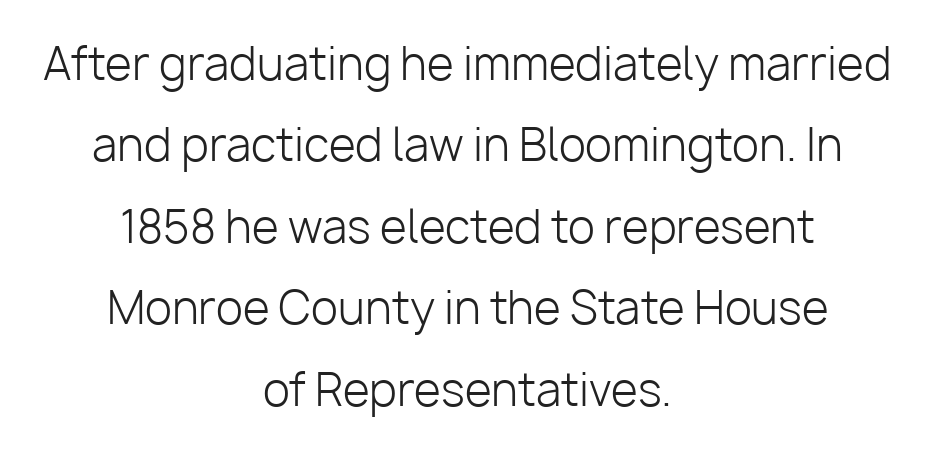
{"serif": "no", "italic": "no", "bold": "no", "weight": "light", "width": "normal", "stroke_contrast": "low", "x_height": "medium", "monospaced": "no", "underline": "no", "align": "center", "line_spacing_ratio": 1.85, "letter_spacing": "normal", "letter_spacing_em": 0.0, "glyph_px": 44}
